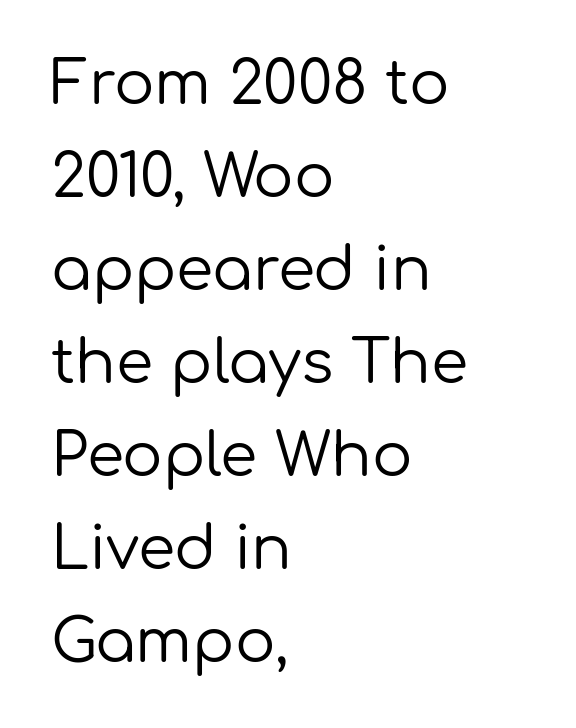
Lines of text with bare space underneath. Compared with typical paragraphs, the rows here are spaced about the same. Here the designer chose a conventional face with non-uniform glyph widths. If you drew a ruler down the left edge, every line would touch it. Vertical stems look standard width or narrower in stroke. The horizontal fit of the characters is conventional and even.
